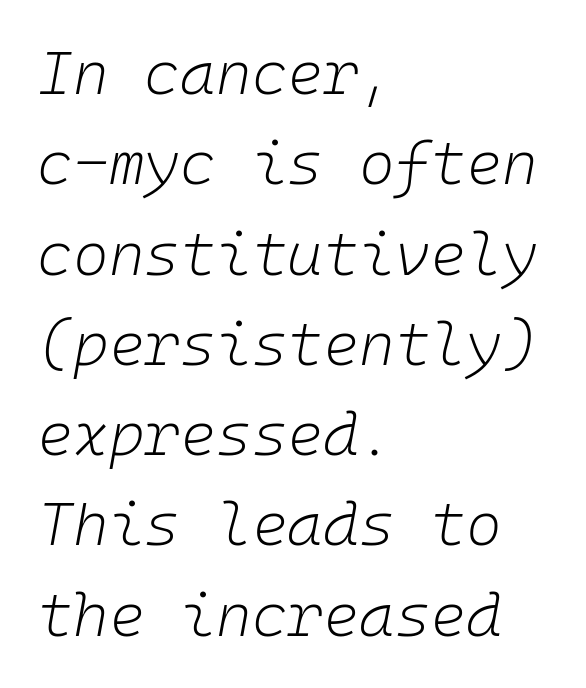
{"italic": "yes", "lean": "right", "slant_degrees": 10, "bold": "no", "weight": "light", "width": "normal", "stroke_contrast": "low", "x_height": "medium", "monospaced": "yes", "underline": "no", "align": "left", "line_spacing": "normal", "line_spacing_ratio": 1.48, "letter_spacing": "normal", "letter_spacing_em": 0.0, "glyph_px": 61}
